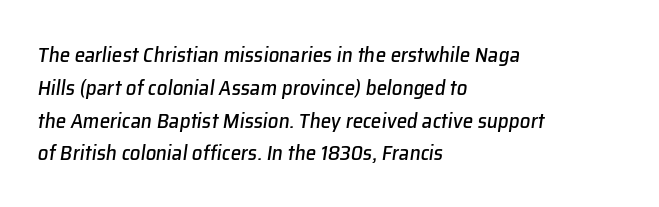
Q: Is the text italic (slanted)? A: Yes, it leans right by about 8 degrees.
Q: Is the text underlined? A: No.
Q: How is the paragraph aligned? A: Left-aligned.
Q: Is the spacing between letters normal or unusually wide? A: Normal.
Q: Is the spacing between lines tight, normal or loose? A: Normal.
